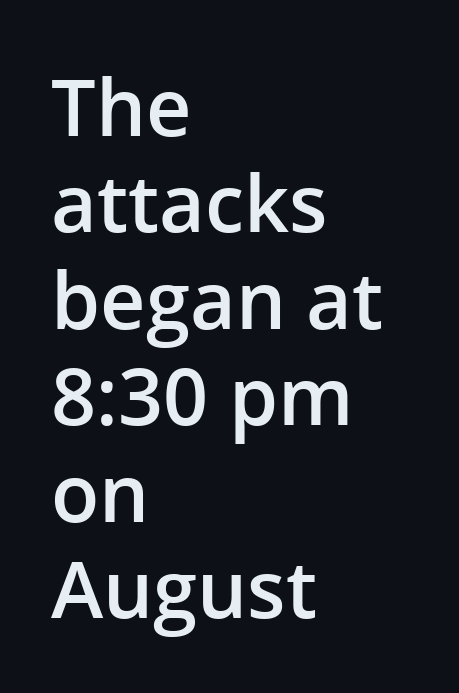
Is this a sans? Yes — the strokes have no serifs. The gaps between neighbouring characters are ordinary and unremarkable. Look at the stroke-to-counter ratio: somewhat heavy, a semibold. Glance below the letters and you will spot only blank space. The face used here is proportionally spaced, like ordinary book or web type.
